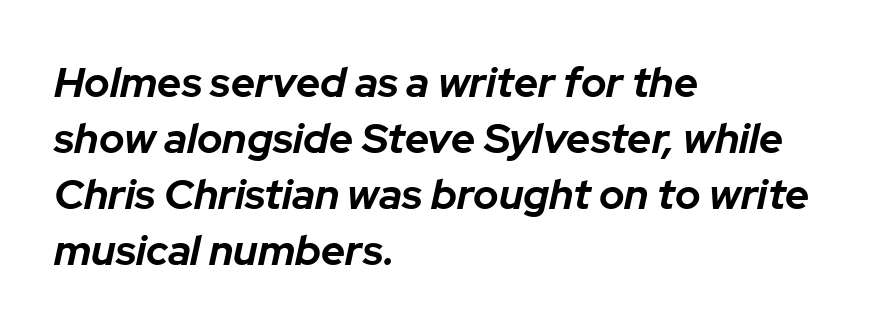
The leading is moderate, giving the passage an even texture. Compared with ordinary roman type, these characters are visibly tilted. Observe the ordinary spacing: letters are neighbours, not strangers. Each letter keeps its own natural width here, so spacing adapts to shape. Left-aligned paragraph, ragged on the right. Is the type bold? Yes — the strokes are clearly thick and heavy.
